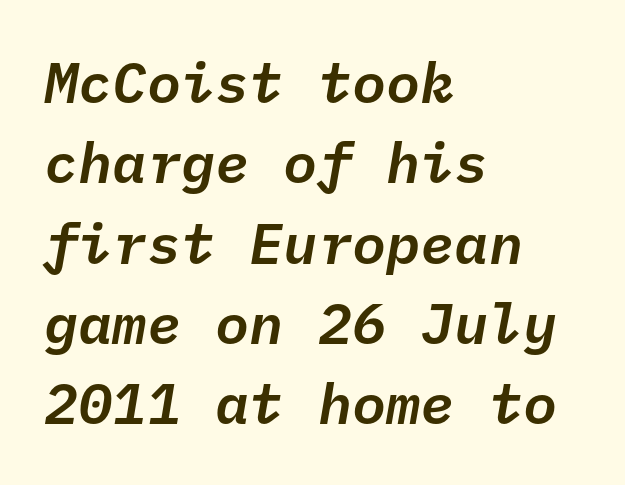
The image shows 57 px text type, italic (leaning right), monospaced; set left-aligned, normal line spacing (1.41x), normal letter spacing, not underlined; low stroke contrast and a medium x-height.
